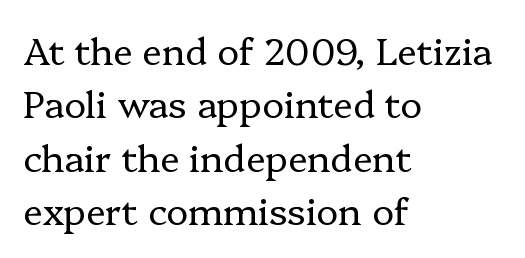
Horizontal bands of white between lines are of average thickness. The gaps between neighbouring characters are ordinary and unremarkable. The type sits square on the baseline with zero lean. Descender tails drop into unmarked territory.
